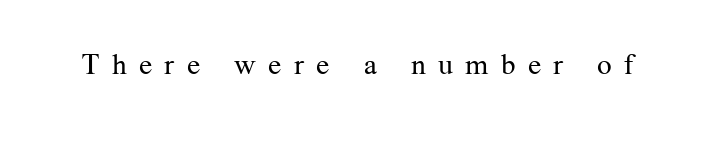
{"serif": "yes", "italic": "no", "bold": "no", "weight": "regular", "width": "normal", "stroke_contrast": "medium", "x_height": "medium", "monospaced": "no", "underline": "no", "letter_spacing": "wide", "letter_spacing_em": 0.42, "glyph_px": 29}
